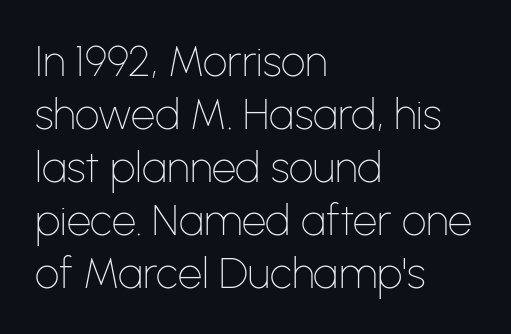
{"serif": "no", "italic": "no", "bold": "no", "weight": "thin", "width": "normal", "stroke_contrast": "low", "x_height": "medium", "monospaced": "no", "underline": "no", "align": "left", "line_spacing_ratio": 1.23, "letter_spacing": "normal", "letter_spacing_em": 0.0, "glyph_px": 43}
